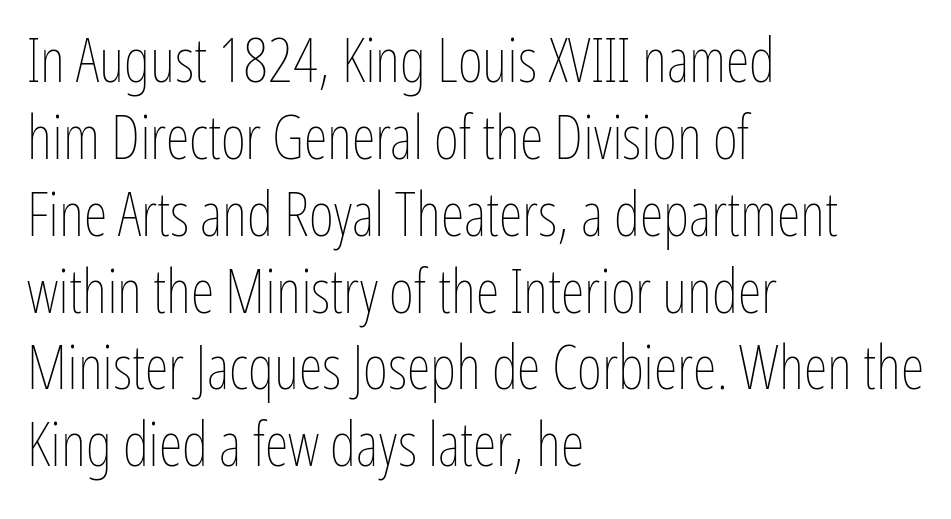
Q: Is the text bold? A: No.
Q: Is the text italic (slanted)? A: No, it is upright.
Q: Is the text underlined? A: No.
Q: How is the paragraph aligned? A: Left-aligned.
Q: Is the spacing between letters normal or unusually wide? A: Normal.
Q: Is the spacing between lines tight, normal or loose? A: Normal.
Q: Width (condensed, normal, or wide)? A: Condensed.
Q: Stroke contrast? A: Low.
Q: x-height? A: Medium.
Q: Monospaced? A: No.
